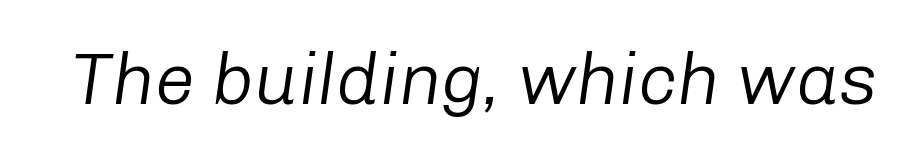
Inter-character spacing is left at the font's built-in metrics. When letters slant like this, we call the style italic. Proportional: the letters do not fall into vertical columns. Descenders hang freely into open space. Unbolded letterforms with no extra heft.
